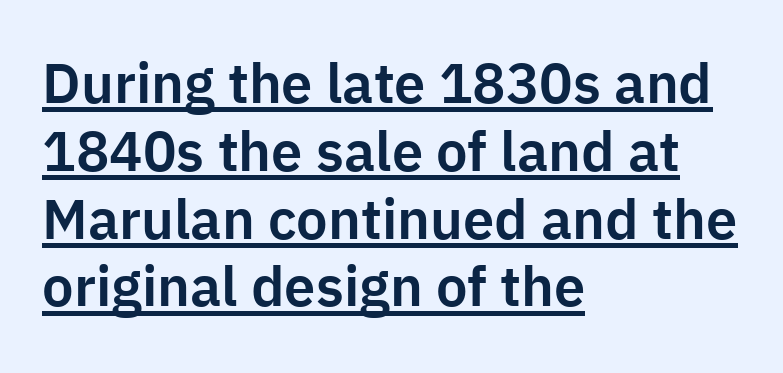
Note: no serifs on the glyphs. Each line of the rendering has a horizontal stroke beneath the glyphs. The setting favours the left margin, as ordinary paragraphs usually do. The rendering uses natural spacing where letterforms have individual widths.
